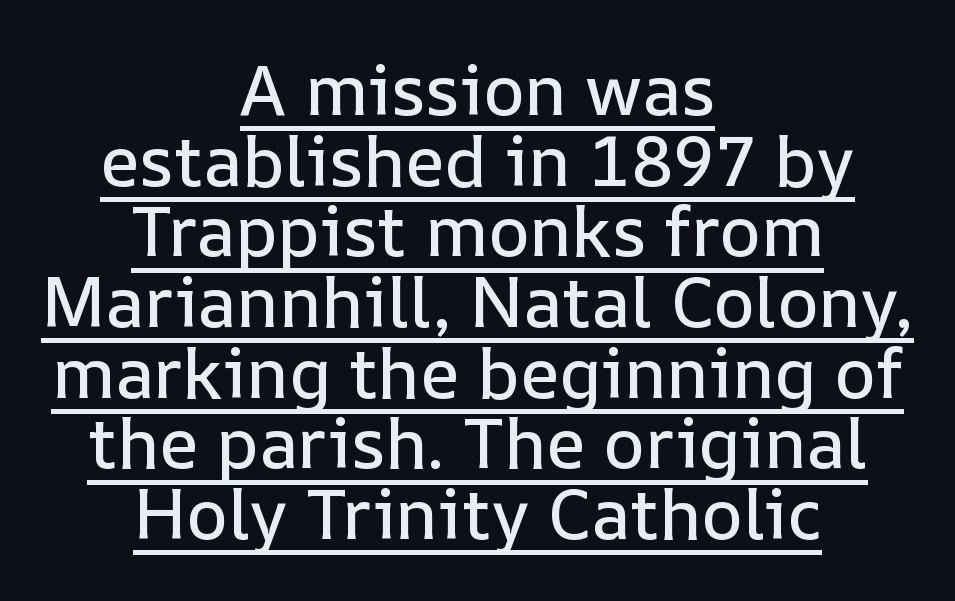
The image shows 70 px text type, upright; set centered, tight line spacing (1.01x), normal letter spacing, underlined; low stroke contrast and a medium x-height.
